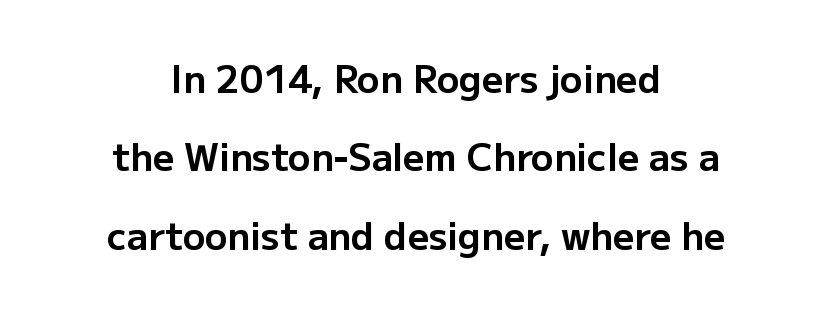
{"serif": "no", "italic": "no", "bold": "yes", "weight": "bold", "width": "normal", "stroke_contrast": "low", "x_height": "medium", "monospaced": "no", "underline": "no", "align": "center", "line_spacing": "loose", "line_spacing_ratio": 2.12, "letter_spacing": "normal", "letter_spacing_em": 0.0, "glyph_px": 37}
